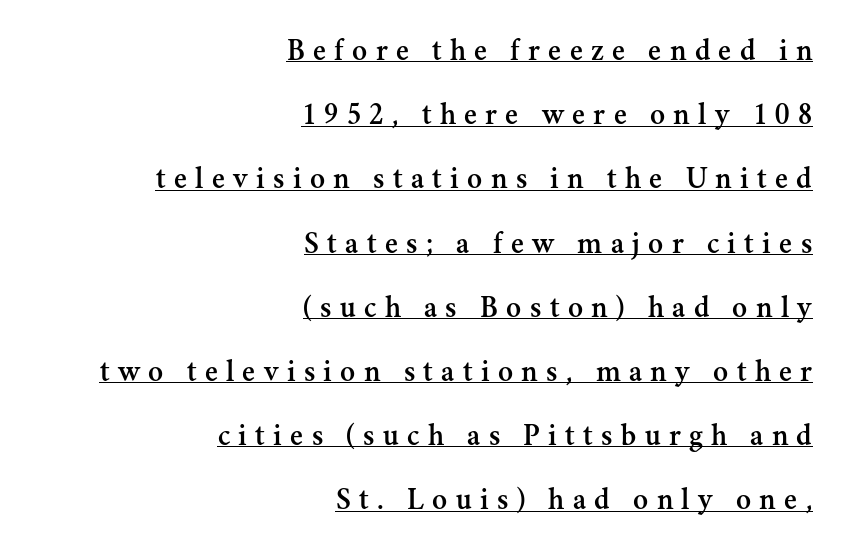
Q: Is the text italic (slanted)? A: No, it is upright.
Q: Is the typeface a serif or a sans-serif typeface? A: Serif.
Q: Is the text underlined? A: Yes.
Q: How is the paragraph aligned? A: Right-aligned.
Q: Is the spacing between letters normal or unusually wide? A: Unusually wide.
Q: Is the spacing between lines tight, normal or loose? A: Loose.
Q: Width (condensed, normal, or wide)? A: Normal.
Q: Stroke contrast? A: Medium.
Q: x-height? A: Small.
Q: Monospaced? A: No.
